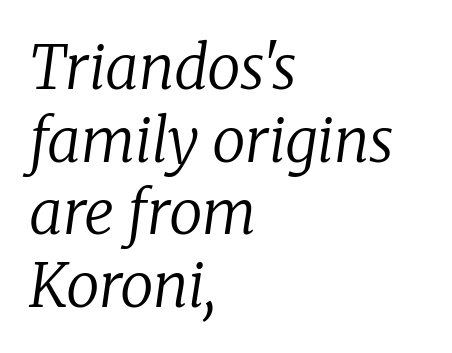
The image shows 60 px regular-weight serif type, italic (leaning right); set left-aligned, line spacing 1.21x, normal letter spacing, not underlined; low stroke contrast and a medium x-height.
